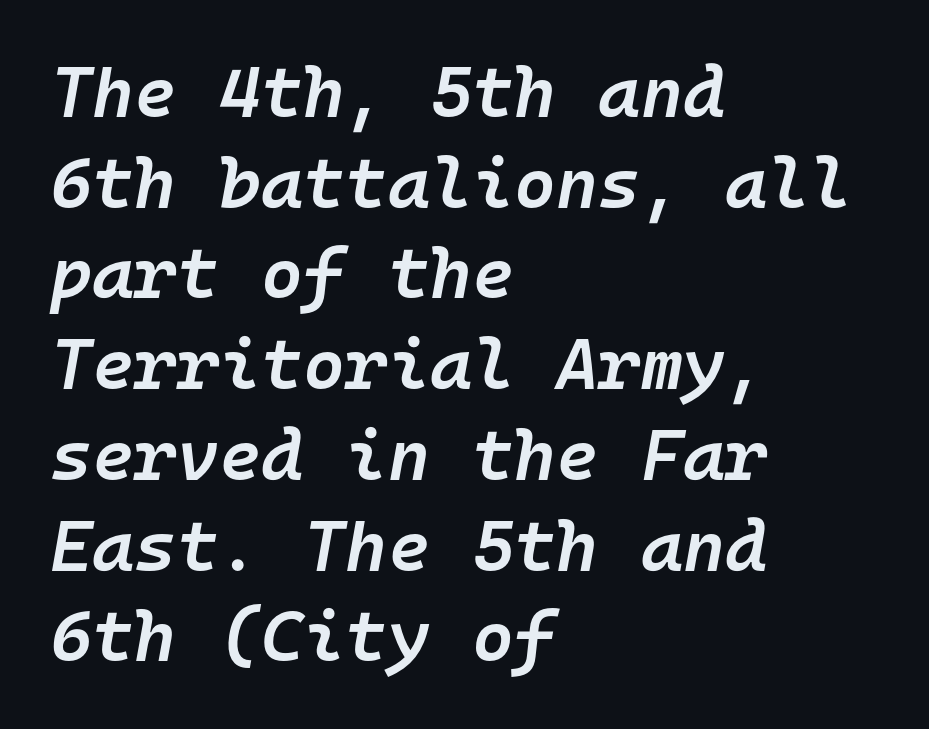
Beneath every word, the page is bare. Interline gaps are of average width in this sample. Here the designer chose a console-style face with uniform glyph widths. If you drew a ruler down the left edge, every line would touch it. The face used here has a pronounced slope to its letters. A bit beefed up — I'd call it semibold rather than bold.
